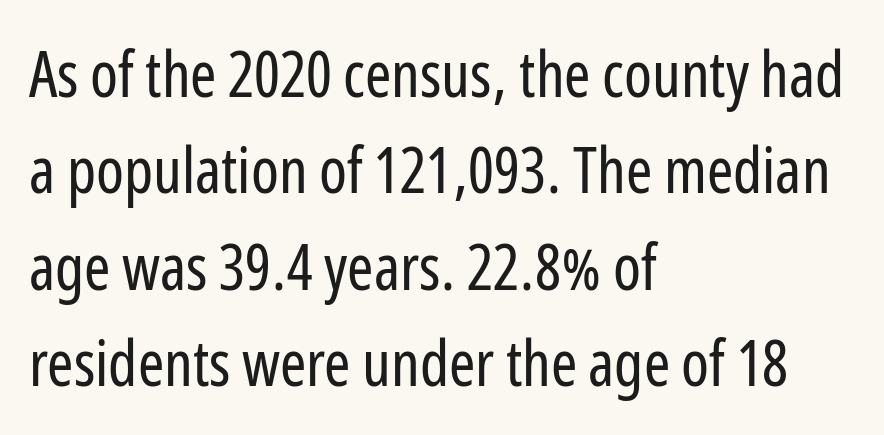
The image shows 63 px regular-weight, condensed sans-serif type, upright; set left-aligned, normal line spacing (1.53x), normal letter spacing, not underlined; low stroke contrast and a medium x-height.
